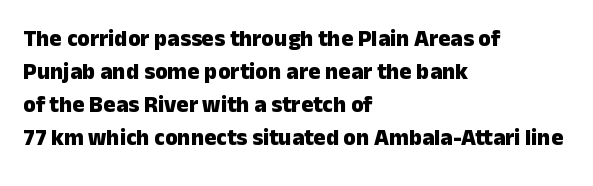
This sample keeps an unexceptional amount of space between lines. Strokes here are thick enough to call this a true bold. A student would call this left alignment; a typographer would say flush left, rag right. You can tell it's not italic because the verticals are truly vertical.
